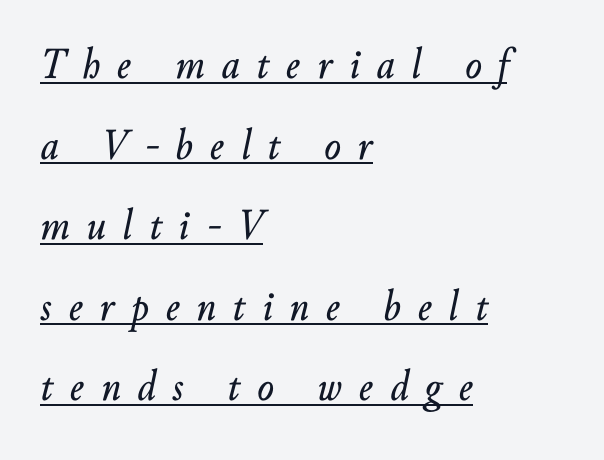
Q: Is the text italic (slanted)? A: Yes, it leans right by about 10 degrees.
Q: Is the text underlined? A: Yes.
Q: How is the paragraph aligned? A: Left-aligned.
Q: Is the spacing between letters normal or unusually wide? A: Unusually wide.
Q: Width (condensed, normal, or wide)? A: Normal.
Q: Stroke contrast? A: Low.
Q: x-height? A: Small.
Q: Monospaced? A: No.
